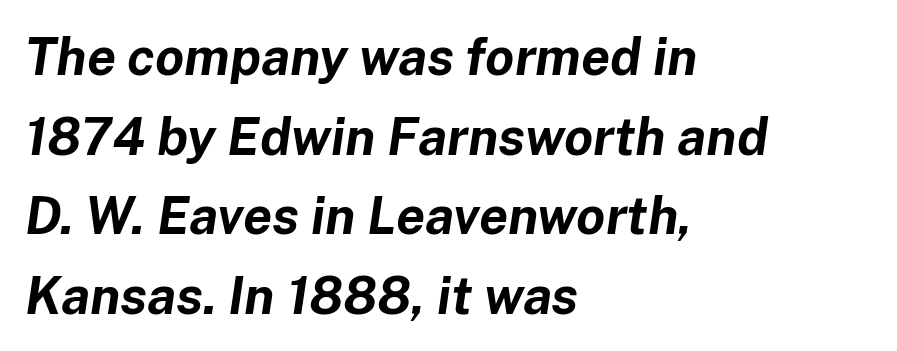
Q: Is the text bold? A: Yes.
Q: Is the text italic (slanted)? A: Yes, it leans right by about 8 degrees.
Q: Is the text underlined? A: No.
Q: How is the paragraph aligned? A: Left-aligned.
Q: Is the spacing between letters normal or unusually wide? A: Normal.
Q: Is the spacing between lines tight, normal or loose? A: Normal.
Q: Width (condensed, normal, or wide)? A: Normal.
Q: Stroke contrast? A: Low.
Q: x-height? A: Medium.
Q: Monospaced? A: No.
